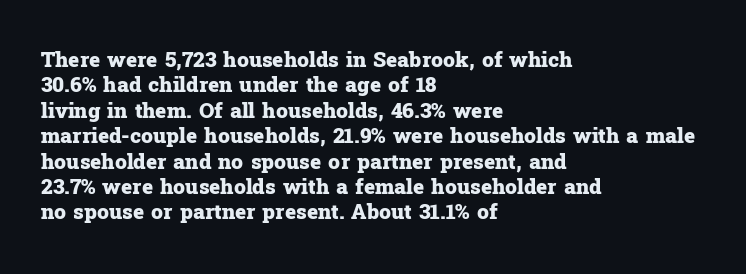
The gaps between neighbouring characters are ordinary and unremarkable. Heavy, bold letterforms. Posture: straight, roman, zero tilt. Caption: multi-line text, flush left, ragged right. Clear beneath every line of the passage.
